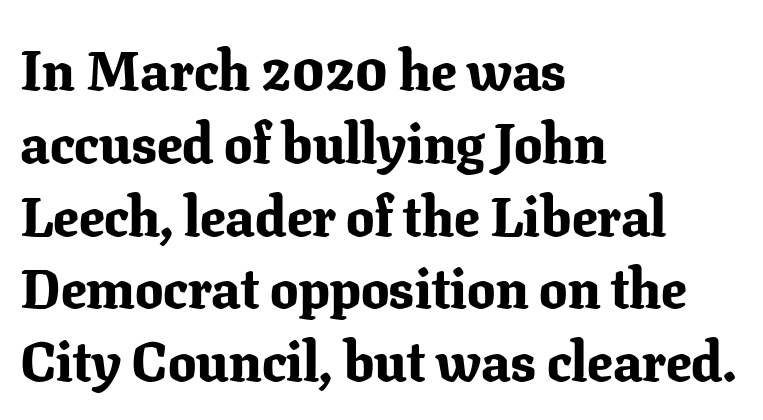
Q: Is the text bold? A: Yes.
Q: Is the text italic (slanted)? A: No, it is upright.
Q: Is the typeface a serif or a sans-serif typeface? A: Serif.
Q: Is the text underlined? A: No.
Q: How is the paragraph aligned? A: Left-aligned.
Q: Is the spacing between letters normal or unusually wide? A: Normal.
Q: Is the spacing between lines tight, normal or loose? A: Normal.
Q: Width (condensed, normal, or wide)? A: Normal.
Q: Stroke contrast? A: Low.
Q: x-height? A: Medium.
Q: Monospaced? A: No.
